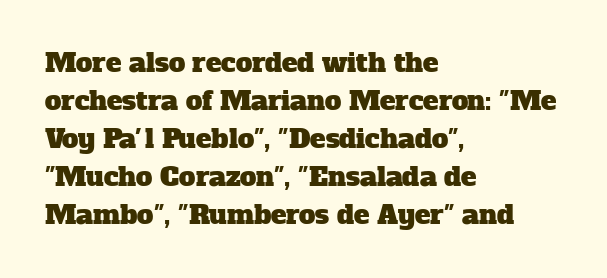
{"underline": "no", "align": "left", "line_spacing": "normal", "line_spacing_ratio": 1.46, "letter_spacing": "normal", "letter_spacing_em": 0.0, "glyph_px": 26}
